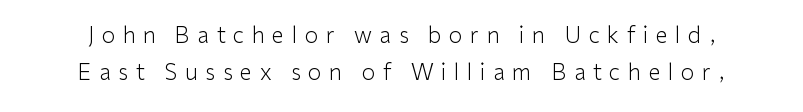
The image shows 22 px text type, upright; set centered, normal line spacing (1.69x), unusually wide letter spacing (+0.34 em), not underlined.
